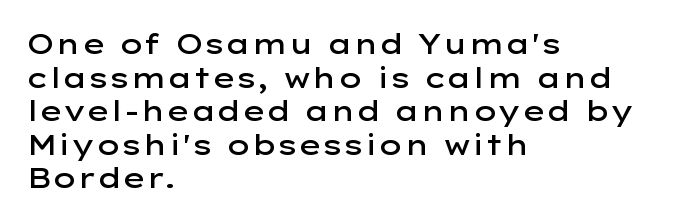
The typography opts for an upright posture over an oblique one. The glyphs are unaccompanied by any horizontal stroke below them. Visually the block forms a straight wall on the left and a jagged coastline on the right. Type style note: lacks serifs.
